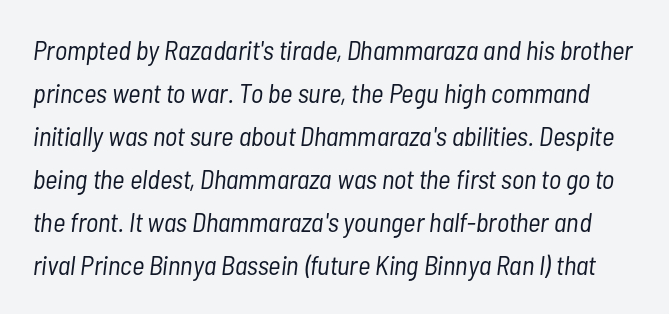
The face used here is rendered with its standard letterfit. If you measured baseline to baseline, you'd find a middling distance. Quick note: italic. The typeface has the unassuming heft of standard copy or less. Nobody drew a line under any word here.
